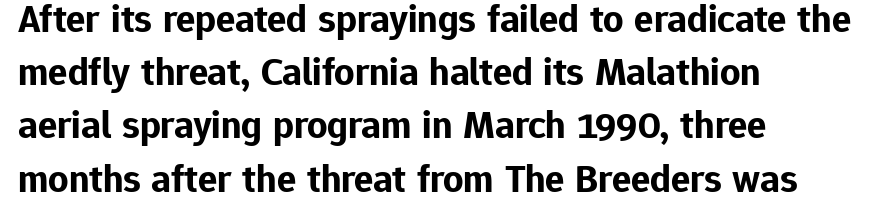
{"serif": "no", "italic": "no", "bold": "yes", "weight": "bold", "width": "normal", "stroke_contrast": "low", "x_height": "medium", "monospaced": "no", "underline": "no", "align": "left", "line_spacing": "normal", "line_spacing_ratio": 1.33, "letter_spacing": "normal", "letter_spacing_em": 0.0, "glyph_px": 40}
